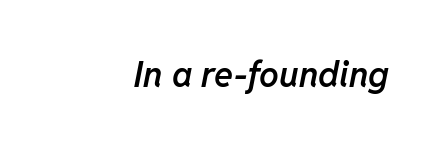
Slightly chunky letters — semibold, I'd say, not full bold. Italic? Definitely — the glyphs are oblique. Note the varied advance widths — an 'i' is clearly narrower than an 'm'. Nothing unusual about the tracking: characters are spaced as the font intends. Has an underline been added? It has not.
